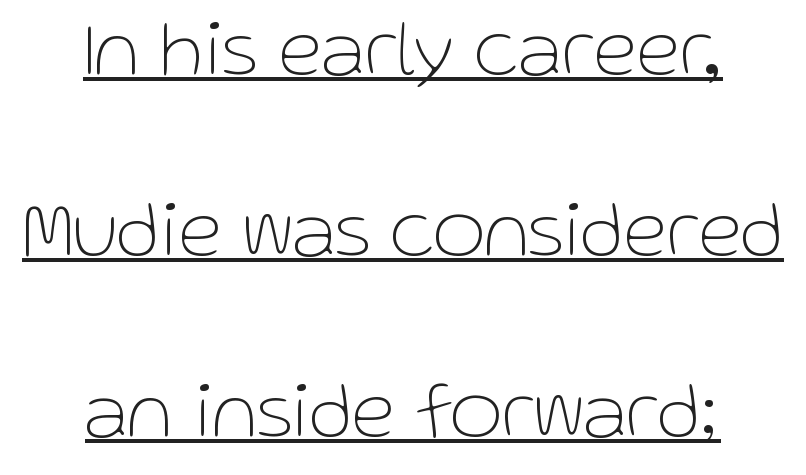
{"serif": "no", "italic": "no", "bold": "no", "weight": "thin", "width": "normal", "stroke_contrast": "low", "x_height": "medium", "monospaced": "no", "underline": "yes", "align": "center", "line_spacing": "loose", "line_spacing_ratio": 2.26, "letter_spacing": "normal", "letter_spacing_em": 0.0, "glyph_px": 80}
